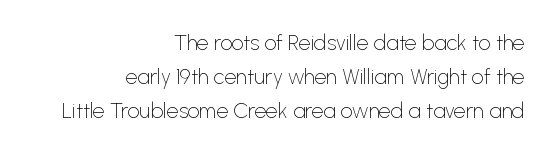
Q: Is the text bold? A: No.
Q: Is the text italic (slanted)? A: No, it is upright.
Q: Is the text underlined? A: No.
Q: How is the paragraph aligned? A: Right-aligned.
Q: Is the spacing between letters normal or unusually wide? A: Normal.
Q: Is the spacing between lines tight, normal or loose? A: Normal.
